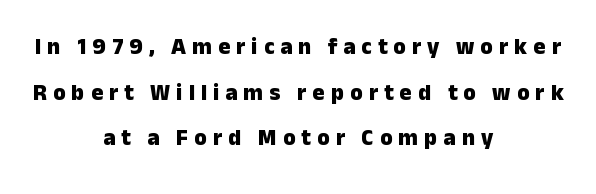
{"italic": "no", "bold": "yes", "underline": "no", "align": "center", "line_spacing": "loose", "line_spacing_ratio": 1.98, "letter_spacing": "wide", "letter_spacing_em": 0.26, "glyph_px": 23}
